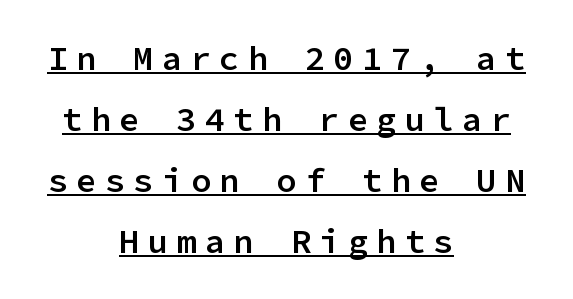
{"serif": "no", "italic": "no", "bold": "semi", "weight": "semibold", "width": "normal", "stroke_contrast": "low", "x_height": "medium", "monospaced": "yes", "underline": "yes", "align": "center", "line_spacing_ratio": 1.79, "letter_spacing": "wide", "letter_spacing_em": 0.24, "glyph_px": 34}
